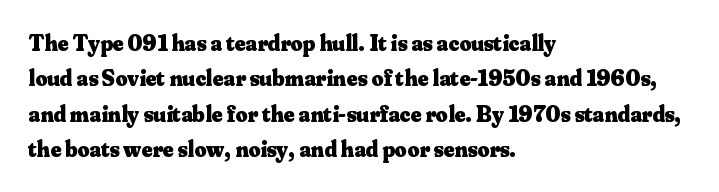
The strip under each line holds only bare page. The designer left line spacing at the default. Typeset ragged right — the left edge is the straight one. Heavy-handed strokes throughout: this text is bold.
